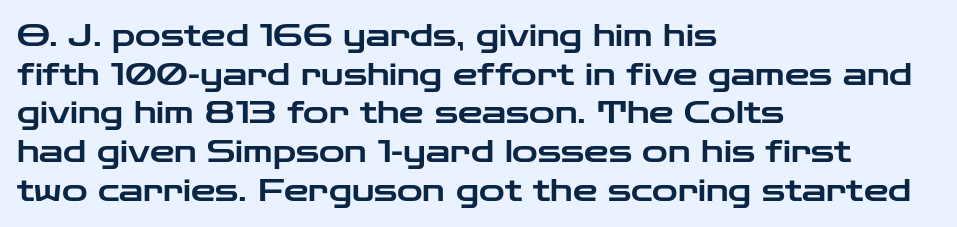
{"serif": "no", "italic": "no", "width": "wide", "stroke_contrast": "low", "x_height": "medium", "monospaced": "no", "underline": "no", "align": "left", "line_spacing": "normal", "line_spacing_ratio": 1.25, "letter_spacing": "normal", "letter_spacing_em": 0.0, "glyph_px": 31}
